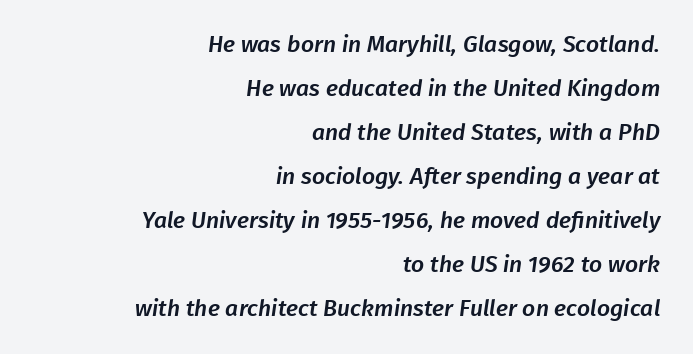
Q: Is the text underlined? A: No.
Q: How is the paragraph aligned? A: Right-aligned.
Q: Is the spacing between letters normal or unusually wide? A: Normal.
Q: Is the spacing between lines tight, normal or loose? A: Loose.
